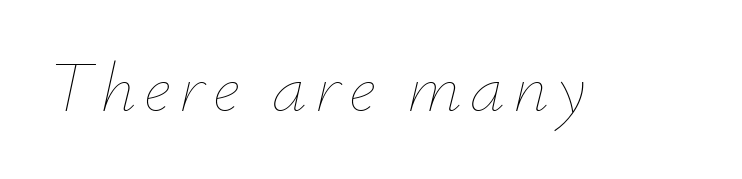
Q: Is the text bold? A: No.
Q: Is the text italic (slanted)? A: Yes, it leans right by about 12 degrees.
Q: Is the text underlined? A: No.
Q: Width (condensed, normal, or wide)? A: Normal.
Q: Stroke contrast? A: Low.
Q: x-height? A: Small.
Q: Monospaced? A: No.
